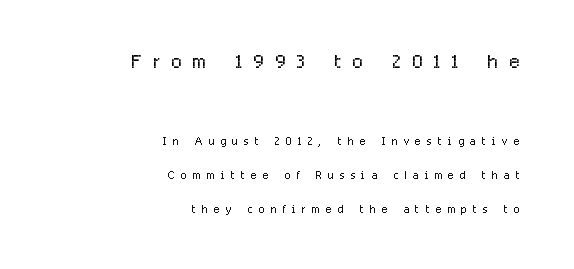
{"italic": "no", "bold": "no", "underline": "no", "align": "right", "line_spacing": "loose", "line_spacing_ratio": 2.27, "letter_spacing": "wide", "letter_spacing_em": 0.42, "larger_block": "first", "size_ratio": 1.8, "glyph_px": 27}
